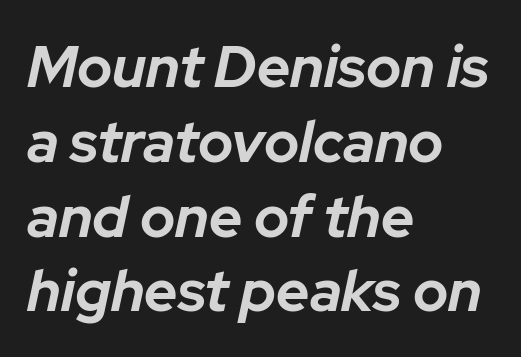
Is the block centered? No — it sits flush against the left margin. The letters are bold, with thick, heavy strokes. You can tell it's italic because the verticals aren't actually vertical. Is the letter spacing exaggerated? No — it looks like the ordinary default.
